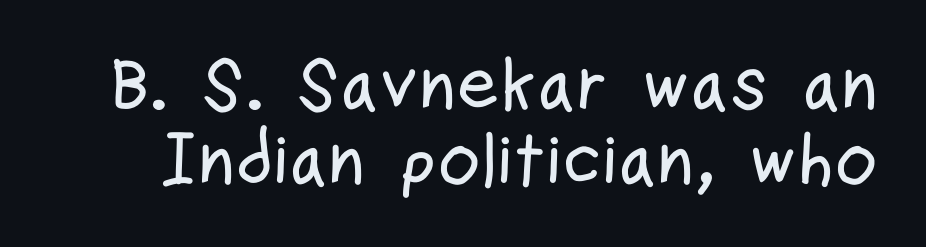
It's the straight-up-and-down kind of type. Short note: letters normally spaced. Check the space under the baseline: it is left empty. Compared with typical paragraphs, the rows here are closer together. Look at the bottom of the vertical strokes: they stop flat, with no serifs. The passage shown is typed in a proportional face where columns would drift.
